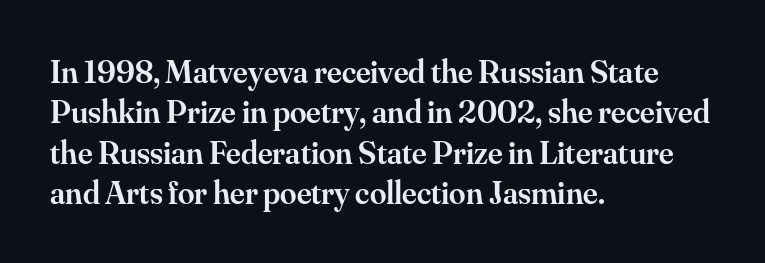
{"serif": "yes", "italic": "no", "bold": "semi", "weight": "semibold", "width": "normal", "stroke_contrast": "medium", "x_height": "small", "monospaced": "no", "underline": "no", "align": "left", "line_spacing_ratio": 1.22, "letter_spacing": "normal", "letter_spacing_em": 0.0, "glyph_px": 33}
